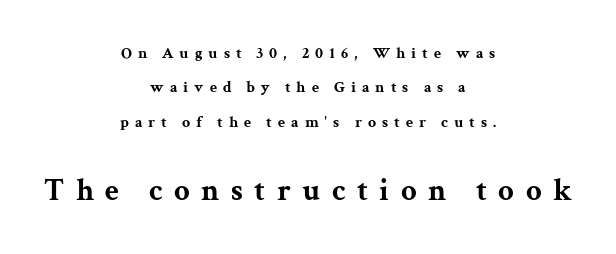
The lettering stays uniformly vertical, giving the passage a roman look. Unlike a clean sans, this face finishes its strokes with serifs. Underlining? Definitely not there. Character widths vary here, with narrow letters taking less room than wide ones. The passage shown is emphatically bold.
